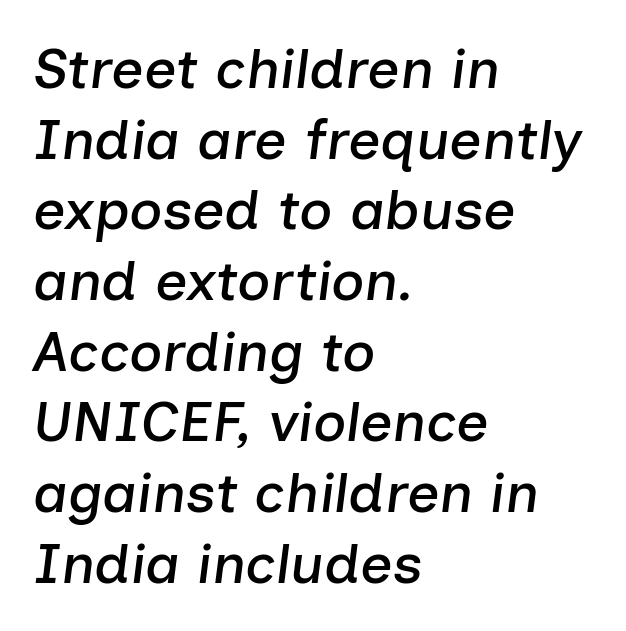
The image shows 57 px text type, italic (leaning right); set left-aligned, line spacing 1.24x, normal letter spacing, not underlined; low stroke contrast and a medium x-height.
